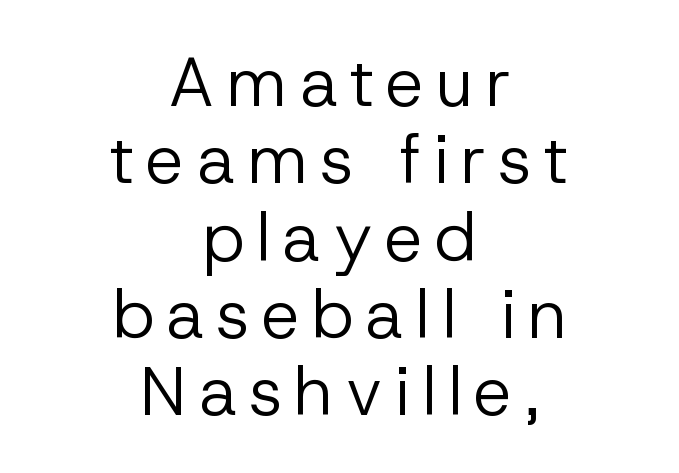
Q: Is the text bold? A: No.
Q: Is the text italic (slanted)? A: No, it is upright.
Q: Is the typeface a serif or a sans-serif typeface? A: Sans-serif.
Q: Is the text underlined? A: No.
Q: How is the paragraph aligned? A: Centered.
Q: Is the spacing between lines tight, normal or loose? A: Tight.
Q: Width (condensed, normal, or wide)? A: Normal.
Q: Stroke contrast? A: Low.
Q: x-height? A: Medium.
Q: Monospaced? A: No.
